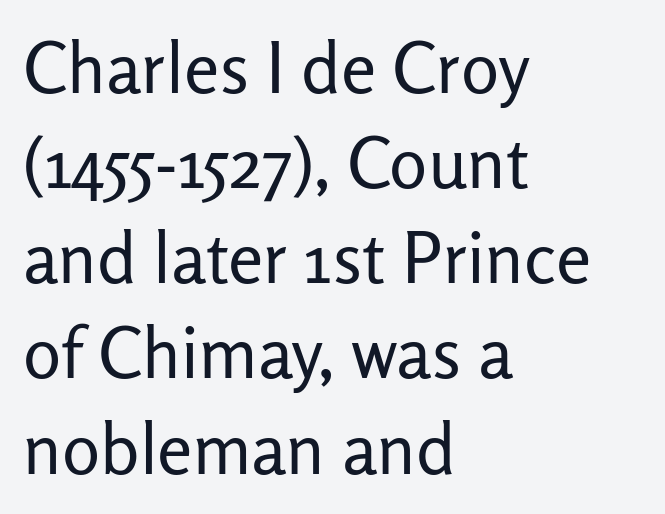
These lines are set flush left with a ragged right edge. Stems here are at most as thick as an everyday book face. The face used here is proportionally spaced, like ordinary book or web type. A sans-serif font was chosen for this passage. Any mark beneath the type? The region is blank.
